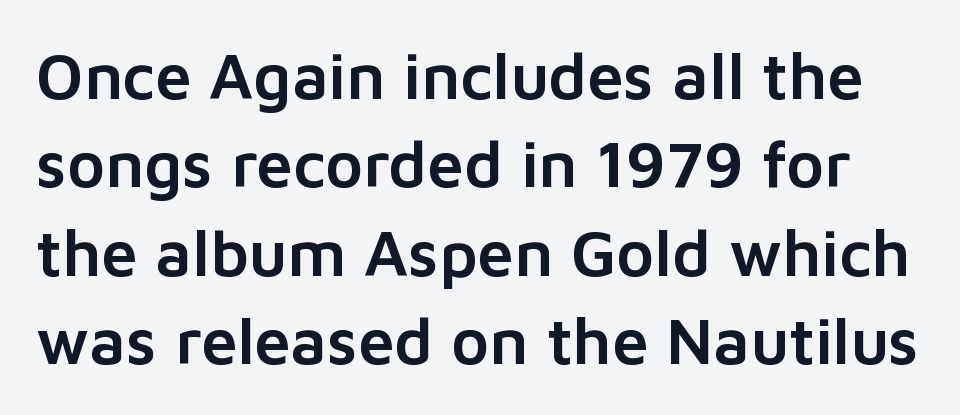
The image shows 65 px sans-serif type, upright; set normal line spacing (1.36x), normal letter spacing, not underlined; low stroke contrast and a medium x-height.
